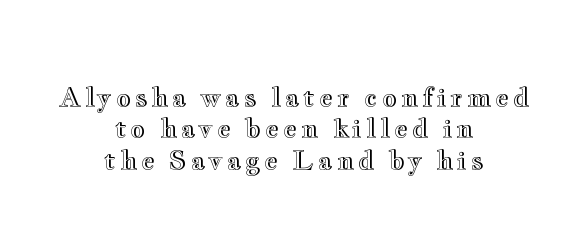
Rule under the text: the space is simply empty. When letters stand straight like this, we call the style roman or upright. Is the block centered? Yes — each line is placed symmetrically about the middle.
